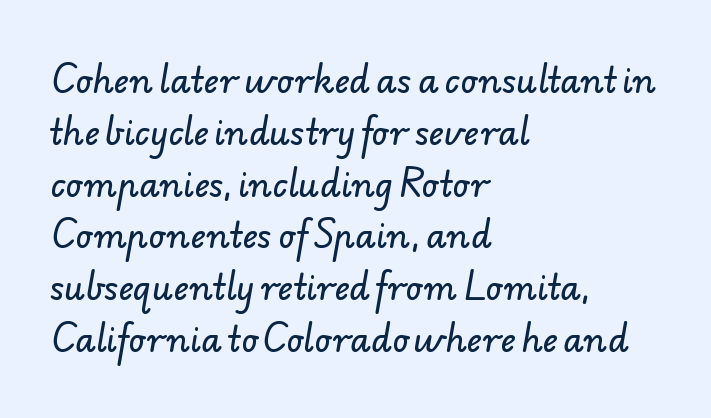
{"serif": "no", "width": "normal", "stroke_contrast": "low", "x_height": "small", "monospaced": "no", "underline": "no", "align": "left", "line_spacing": "normal", "line_spacing_ratio": 1.57, "letter_spacing": "normal", "letter_spacing_em": 0.0, "glyph_px": 33}
